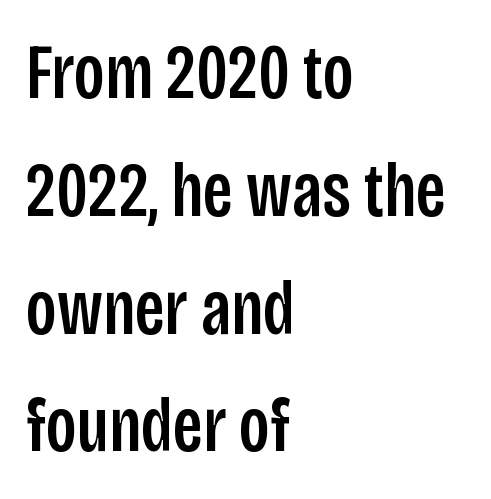
No word sits above an underline. Letterform terminals end flat and unadorned throughout the passage. Posture: upright roman. This sample has the flowing, uneven cadence of proportional lettering. The passage is arranged the way most books set body copy — flush left.
